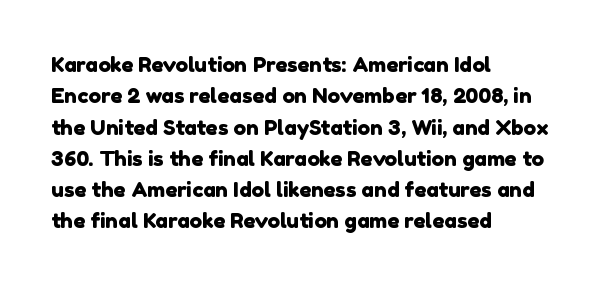
Q: Is the text underlined? A: No.
Q: How is the paragraph aligned? A: Left-aligned.
Q: Is the spacing between letters normal or unusually wide? A: Normal.
Q: Is the spacing between lines tight, normal or loose? A: Normal.
